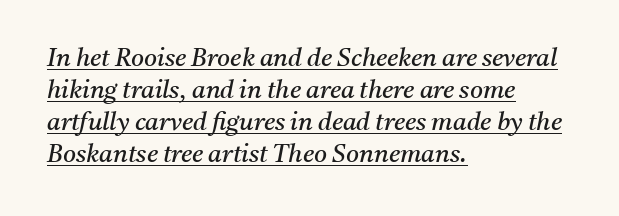
Q: Is the text bold? A: No.
Q: Is the text italic (slanted)? A: Yes, it leans right by about 11 degrees.
Q: Is the text underlined? A: Yes.
Q: How is the paragraph aligned? A: Left-aligned.
Q: Is the spacing between letters normal or unusually wide? A: Normal.
Q: Is the spacing between lines tight, normal or loose? A: Normal.
